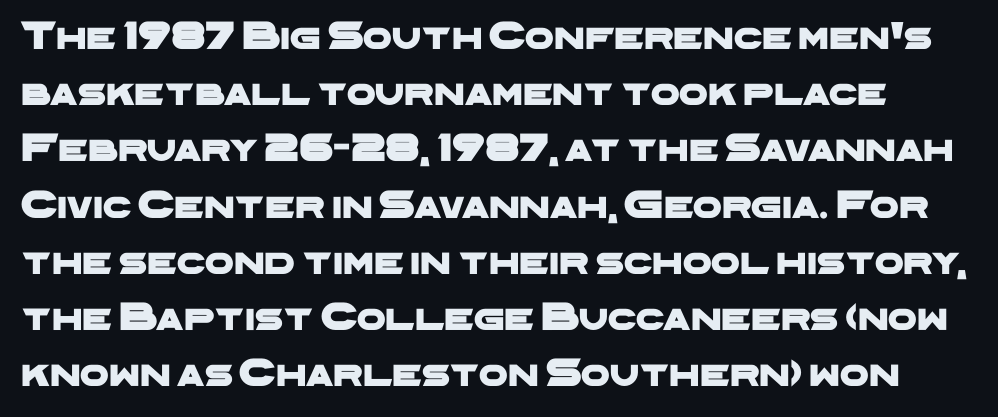
The image shows 41 px wide sans-serif type; set normal line spacing (1.37x), normal letter spacing, not underlined; low stroke contrast and a medium x-height.
